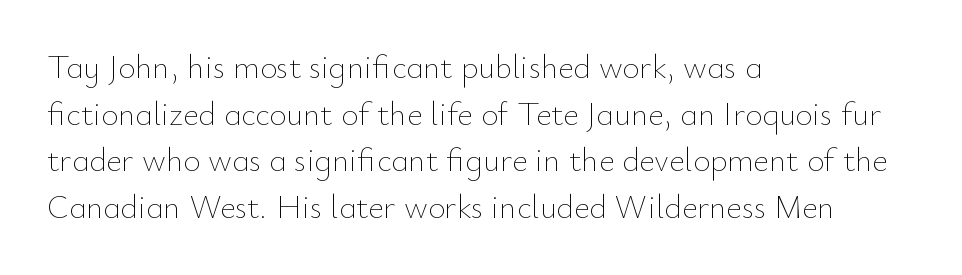
The typography opts for an upright posture over an oblique one. The passage shown has conventional tracking throughout. The letterforms sit at book weight or below. Do the characters align in a grid? No, the font is proportional. The gap between lines stays unmarked. A typesetter would call this leading conventional body-copy spacing.
